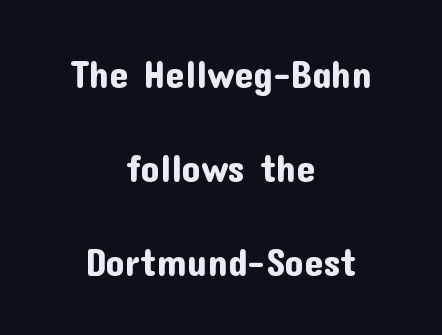
How would I describe the line gaps? Wide and relaxed. These lines were composed using upright roman letters. Unlike a traditional serif, this face leaves its strokes unadorned. The face used here is proportionally spaced, like ordinary book or web type. Only glyphs here, with clear space below each row. The passage is arranged like a title page — every line centered.
